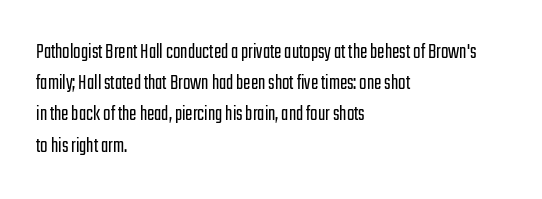
Q: Is the text bold? A: No.
Q: Is the text italic (slanted)? A: No, it is upright.
Q: Is the text underlined? A: No.
Q: How is the paragraph aligned? A: Left-aligned.
Q: Is the spacing between letters normal or unusually wide? A: Normal.
Q: Is the spacing between lines tight, normal or loose? A: Normal.
